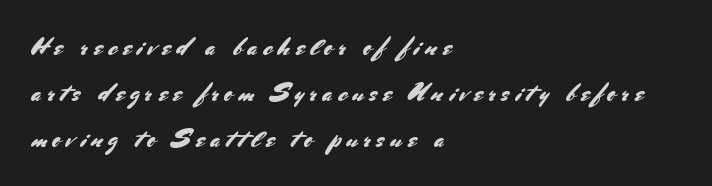
The image shows 25 px text type; set left-aligned, line spacing 1.84x, unusually wide letter spacing (+0.23 em), not underlined.
